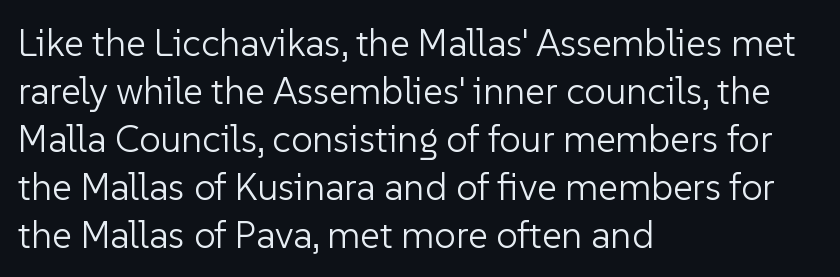
Q: Is the text bold? A: No.
Q: Is the text italic (slanted)? A: No, it is upright.
Q: Is the typeface a serif or a sans-serif typeface? A: Sans-serif.
Q: Is the text underlined? A: No.
Q: How is the paragraph aligned? A: Left-aligned.
Q: Is the spacing between letters normal or unusually wide? A: Normal.
Q: Is the spacing between lines tight, normal or loose? A: Normal.
Q: Width (condensed, normal, or wide)? A: Normal.
Q: Stroke contrast? A: Low.
Q: x-height? A: Medium.
Q: Monospaced? A: No.
